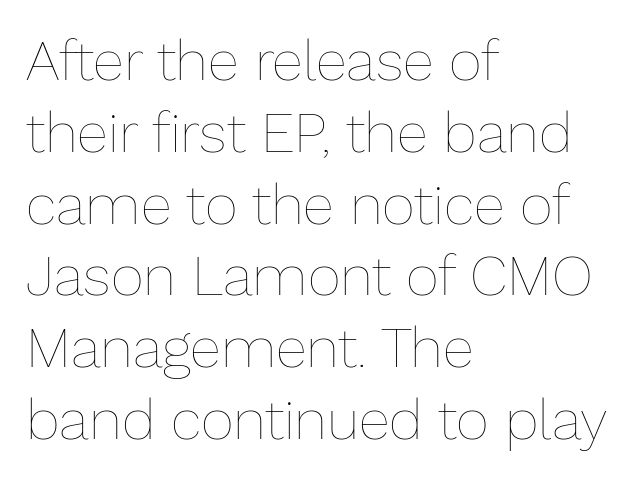
The lines are quadded left. There is no visible air inserted between adjacent glyphs. Each row of text sits above clean, open space. One glance says typical: line gaps are just what's usual.
